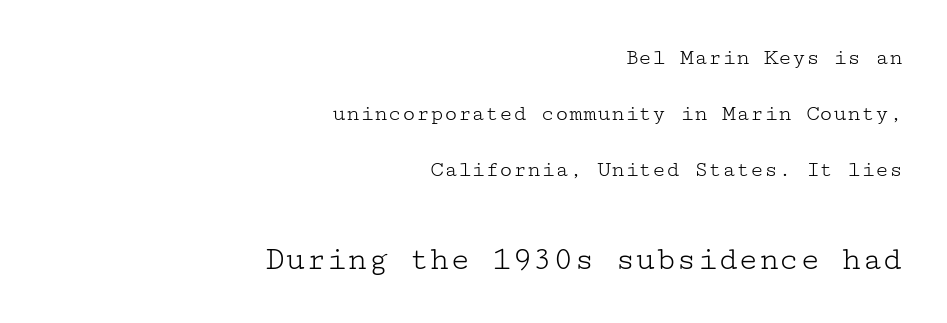
Q: Is the text bold? A: No.
Q: Is the text italic (slanted)? A: No, it is upright.
Q: Is the typeface a serif or a sans-serif typeface? A: Serif.
Q: Is the text underlined? A: No.
Q: How is the paragraph aligned? A: Right-aligned.
Q: Is the spacing between letters normal or unusually wide? A: Normal.
Q: Is the spacing between lines tight, normal or loose? A: Loose.
Q: Which block of text is set in a larger size, the first (top) or the second (bottom)? A: The second (bottom) one.
Q: Width (condensed, normal, or wide)? A: Wide.
Q: Stroke contrast? A: Low.
Q: x-height? A: Medium.
